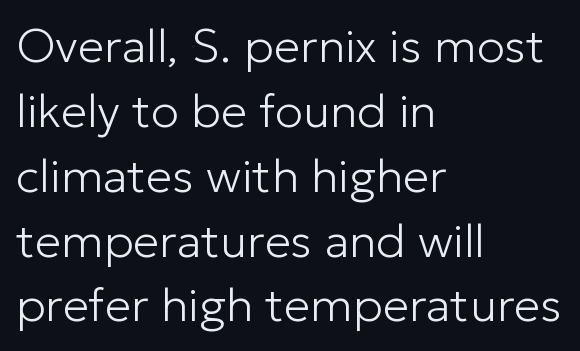
Whoever set this chose a conventional vertical rhythm. The gaps between neighbouring characters are ordinary and unremarkable. One-word summary of the alignment: left. This is sans-serif lettering, the kind often seen on screens and signage. The characters are drawn with everyday or finer stroke widths. The gap between lines stays unmarked.
